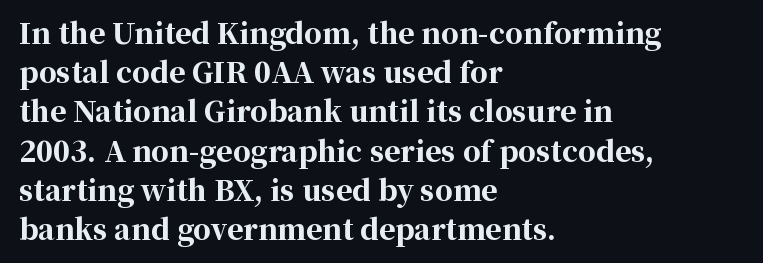
Q: Is the text bold? A: Yes.
Q: Is the text italic (slanted)? A: No, it is upright.
Q: Is the typeface a serif or a sans-serif typeface? A: Serif.
Q: Is the text underlined? A: No.
Q: How is the paragraph aligned? A: Left-aligned.
Q: Is the spacing between letters normal or unusually wide? A: Normal.
Q: Is the spacing between lines tight, normal or loose? A: Normal.
Q: Width (condensed, normal, or wide)? A: Normal.
Q: Stroke contrast? A: High.
Q: x-height? A: Medium.
Q: Monospaced? A: No.
